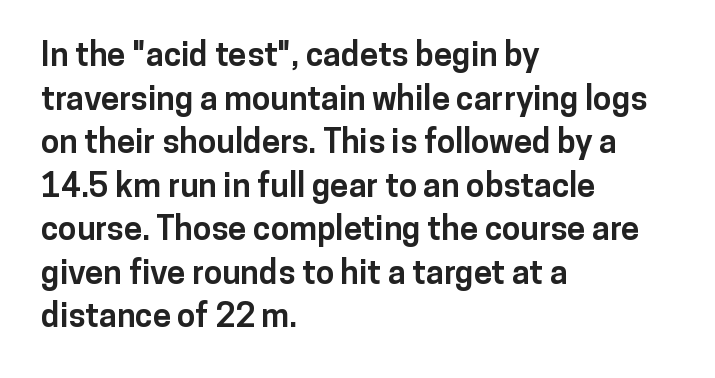
Q: Is the text bold? A: Yes.
Q: Is the text italic (slanted)? A: No, it is upright.
Q: Is the typeface a serif or a sans-serif typeface? A: Sans-serif.
Q: Is the text underlined? A: No.
Q: How is the paragraph aligned? A: Left-aligned.
Q: Is the spacing between letters normal or unusually wide? A: Normal.
Q: Is the spacing between lines tight, normal or loose? A: Normal.
Q: Width (condensed, normal, or wide)? A: Normal.
Q: Stroke contrast? A: Low.
Q: x-height? A: Medium.
Q: Monospaced? A: No.
